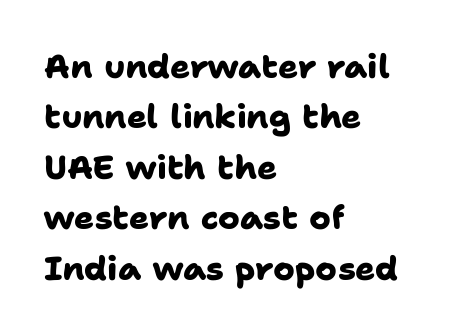
Q: Is the text bold? A: Yes.
Q: Is the typeface a serif or a sans-serif typeface? A: Sans-serif.
Q: Is the text underlined? A: No.
Q: How is the paragraph aligned? A: Left-aligned.
Q: Is the spacing between letters normal or unusually wide? A: Normal.
Q: Is the spacing between lines tight, normal or loose? A: Normal.
Q: Width (condensed, normal, or wide)? A: Normal.
Q: Stroke contrast? A: Low.
Q: x-height? A: Medium.
Q: Monospaced? A: No.
